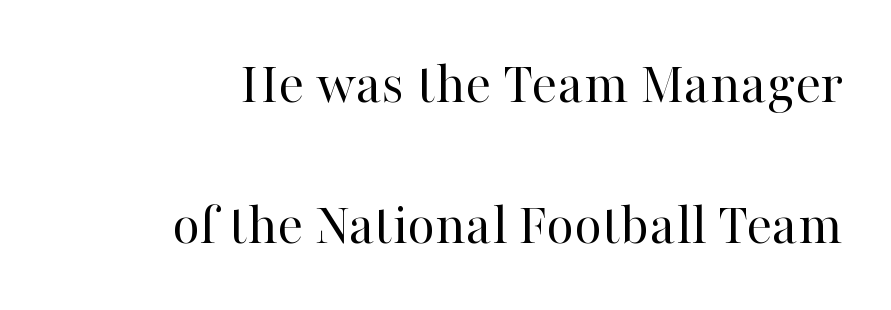
The image shows 60 px regular-weight serif type, upright; set right-aligned, loose line spacing (2.35x), normal letter spacing, not underlined; high stroke contrast and a medium x-height.
